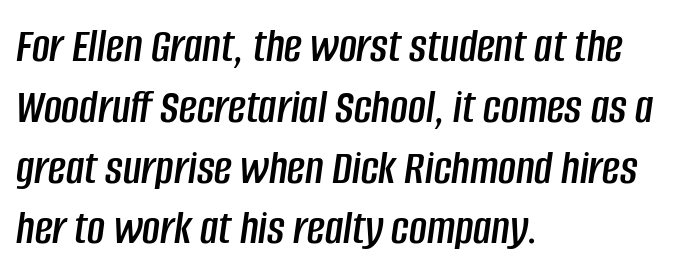
The image shows 49 px condensed type, italic (leaning right); set left-aligned, line spacing 1.24x, normal letter spacing, not underlined; low stroke contrast and a large x-height.
